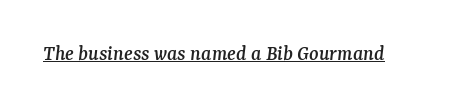
The image shows 22 px text type, italic (leaning right); set normal letter spacing, underlined.
